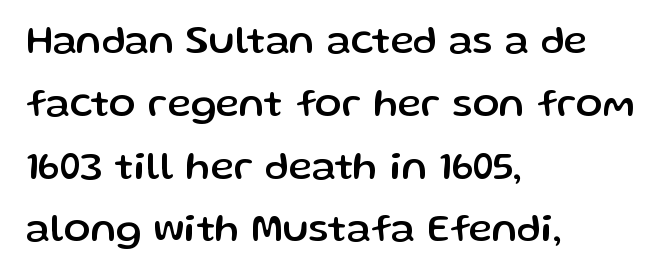
{"serif": "no", "italic": "no", "width": "normal", "stroke_contrast": "low", "x_height": "medium", "monospaced": "no", "underline": "no", "align": "left", "line_spacing": "normal", "line_spacing_ratio": 1.57, "letter_spacing": "normal", "letter_spacing_em": 0.0, "glyph_px": 40}
